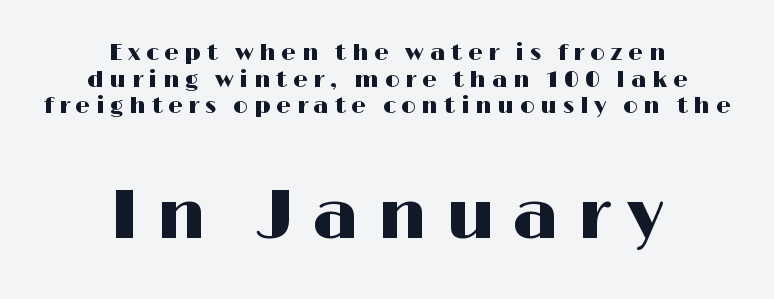
{"serif": "no", "italic": "no", "width": "wide", "stroke_contrast": "high", "x_height": "medium", "monospaced": "no", "underline": "no", "align": "center", "line_spacing_ratio": 1.16, "letter_spacing": "wide", "letter_spacing_em": 0.25, "larger_block": "second", "size_ratio": 3.0, "glyph_px": 69}
